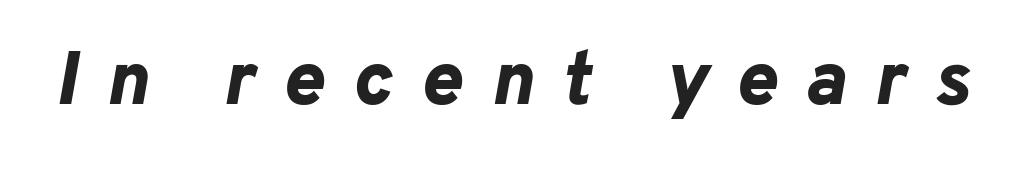
Unmarked baselines from the first word to the last. Spacing verdict: proportional, widths tailored to each character. The lettering tilts uniformly, giving the passage an italic look. The tracking reads as deliberately expanded to a designer's eye.
